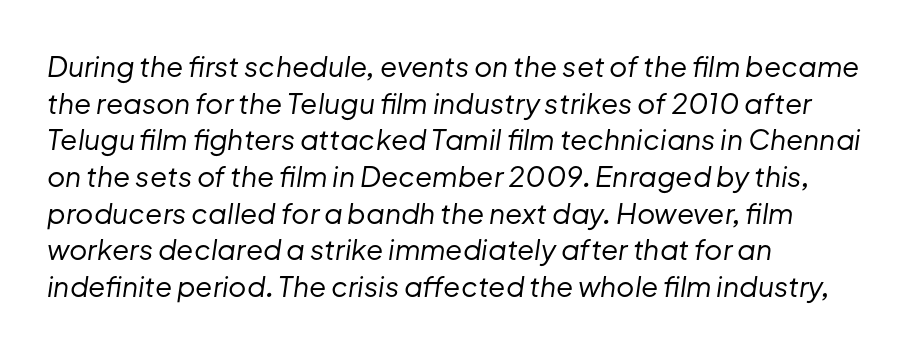
Q: Is the text bold? A: No.
Q: Is the text italic (slanted)? A: Yes, it leans right by about 8 degrees.
Q: Is the text underlined? A: No.
Q: How is the paragraph aligned? A: Left-aligned.
Q: Is the spacing between letters normal or unusually wide? A: Normal.
Q: Is the spacing between lines tight, normal or loose? A: Normal.
Q: Width (condensed, normal, or wide)? A: Normal.
Q: Stroke contrast? A: Low.
Q: x-height? A: Medium.
Q: Monospaced? A: No.
